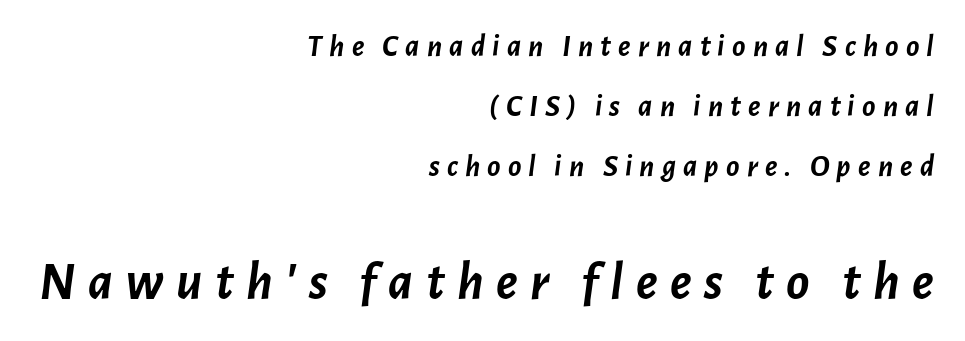
The vertical gap from one line to the next is large. Characters follow at a spacing far wider than the type designer built in. These lines were composed using italics. How heavy is the stroke? Heavy — this is a bold. Whoever set this made the second block the dominant, larger element. Horizontal alignment here is rightward, an uncommon choice for prose.
